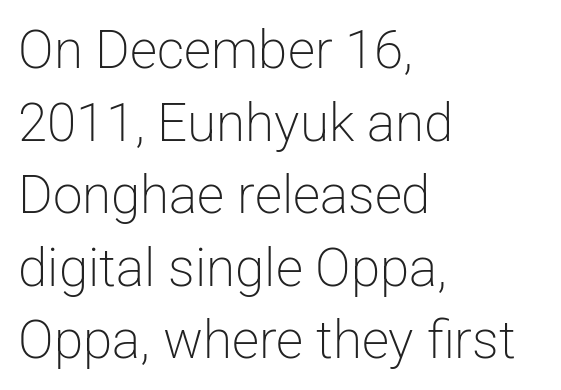
The letters carry no serifs — their stems end cleanly without finishing strokes. This is roman type, the default non-slanted kind. Beneath every word, the page is bare. These lines are rendered in a variable-pitch font. Unbolded letterforms with no extra heft. The gaps between neighbouring characters are ordinary and unremarkable.
